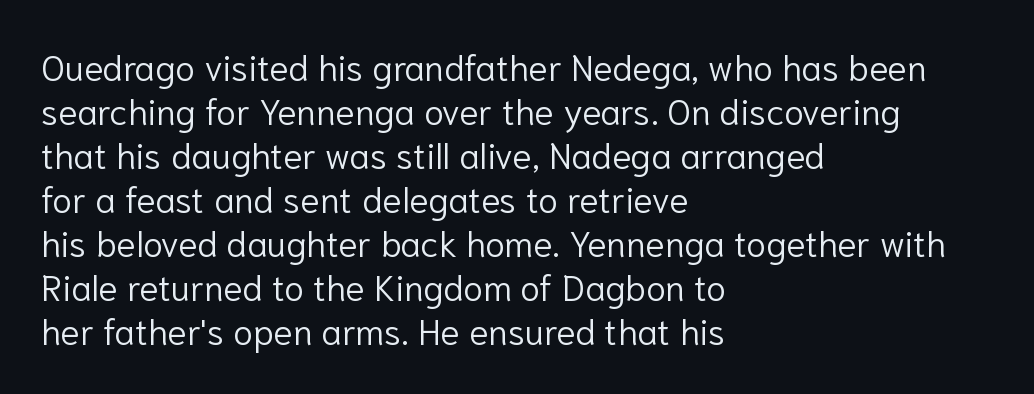
Alignment: flush left. Are there feet on the stems? There aren't — it's a sans. Nope, not italic — everything's standing straight. Heaviness? Minimal to ordinary, like unemphasized prose. Here the designer chose a conventional face with non-uniform glyph widths.
